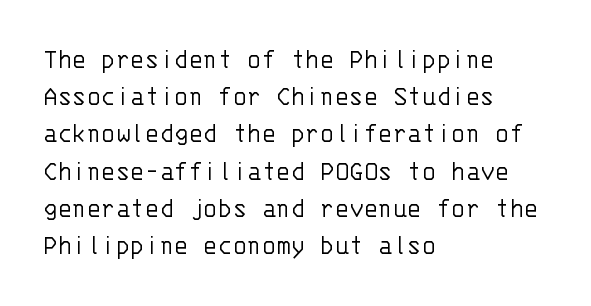
The lines are quadded left. Anything drawn beneath the words? Only blank space. The characters display no serif detailing; their extremities are plain. You could count columns in this text — the font is strictly monospaced. Vertical stems look standard width or narrower in stroke.
